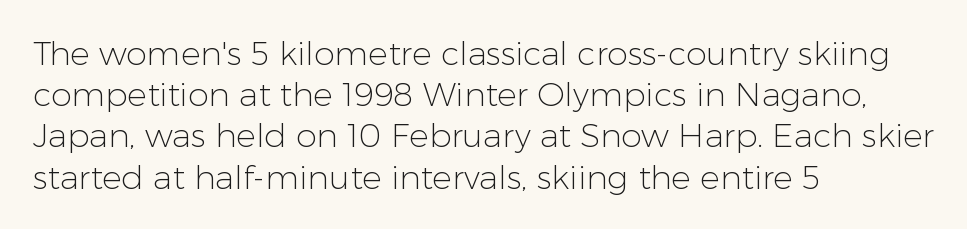
The image shows 33 px light sans-serif type, upright; set left-aligned, normal line spacing (1.25x), normal letter spacing, not underlined; low stroke contrast and a medium x-height.
